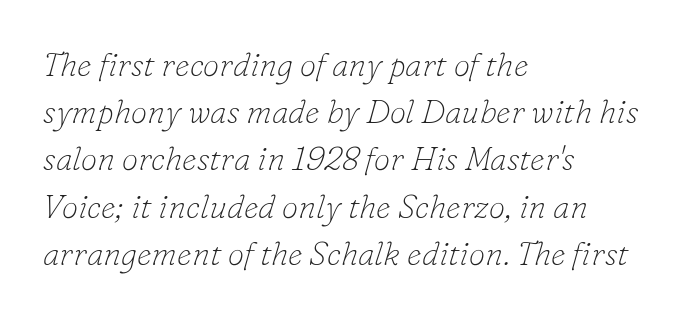
The image shows 33 px thin serif type, italic (leaning right); set left-aligned, normal line spacing (1.43x), normal letter spacing, not underlined; low stroke contrast and a small x-height.
